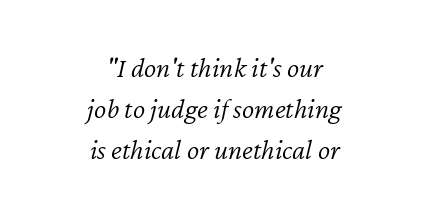
{"italic": "yes", "lean": "right", "slant_degrees": 12, "bold": "no", "weight": "light", "width": "normal", "stroke_contrast": "low", "x_height": "medium", "monospaced": "no", "underline": "no", "align": "center", "line_spacing": "normal", "line_spacing_ratio": 1.42, "letter_spacing": "normal", "letter_spacing_em": 0.0, "glyph_px": 29}
